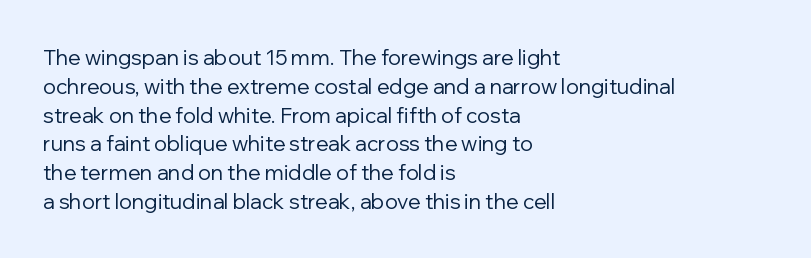
Each new line begins a customary step beneath the previous one. Stems here are at most as thick as an everyday book face. Words appear dense and cohesive because spacing is normal. Descenders hang freely into open space. The axis of the letterforms is exactly vertical.
